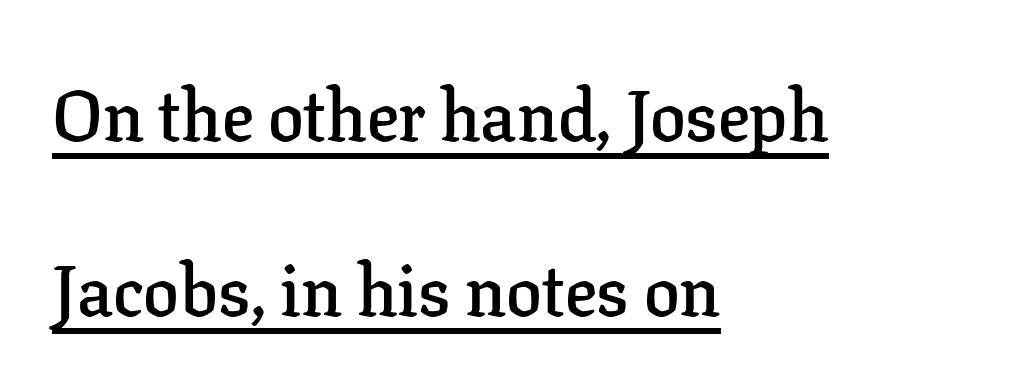
Q: Is the text bold? A: Semi-bold.
Q: Is the text italic (slanted)? A: No, it is upright.
Q: Is the typeface a serif or a sans-serif typeface? A: Serif.
Q: Is the text underlined? A: Yes.
Q: How is the paragraph aligned? A: Left-aligned.
Q: Is the spacing between letters normal or unusually wide? A: Normal.
Q: Is the spacing between lines tight, normal or loose? A: Loose.
Q: Width (condensed, normal, or wide)? A: Normal.
Q: Stroke contrast? A: Low.
Q: x-height? A: Medium.
Q: Monospaced? A: No.
